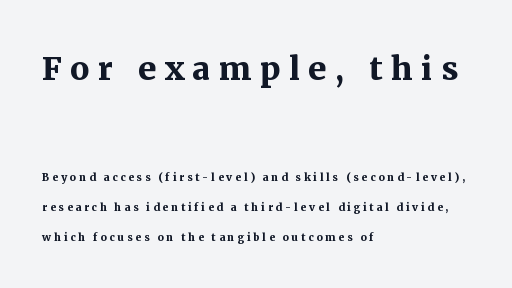
Q: Is the text bold? A: Yes.
Q: Is the text italic (slanted)? A: No, it is upright.
Q: Is the typeface a serif or a sans-serif typeface? A: Serif.
Q: Is the text underlined? A: No.
Q: How is the paragraph aligned? A: Left-aligned.
Q: Is the spacing between letters normal or unusually wide? A: Unusually wide.
Q: Is the spacing between lines tight, normal or loose? A: Loose.
Q: Which block of text is set in a larger size, the first (top) or the second (bottom)? A: The first (top) one.
Q: Width (condensed, normal, or wide)? A: Normal.
Q: Stroke contrast? A: Medium.
Q: x-height? A: Medium.
Q: Monospaced? A: No.
